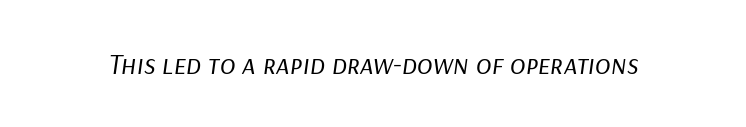
{"italic": "yes", "lean": "right", "slant_degrees": 9, "bold": "no", "weight": "regular", "width": "normal", "stroke_contrast": "low", "x_height": "medium", "monospaced": "no", "underline": "no", "letter_spacing": "normal", "letter_spacing_em": 0.0, "glyph_px": 29}
